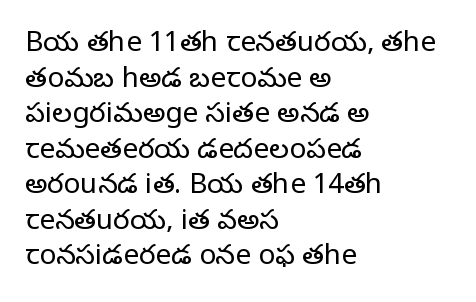
{"serif": "yes", "italic": "no", "bold": "no", "weight": "regular", "width": "normal", "stroke_contrast": "low", "x_height": "large", "monospaced": "no", "underline": "no", "align": "left", "line_spacing": "normal", "line_spacing_ratio": 1.27, "letter_spacing": "normal", "letter_spacing_em": 0.0, "glyph_px": 28}
